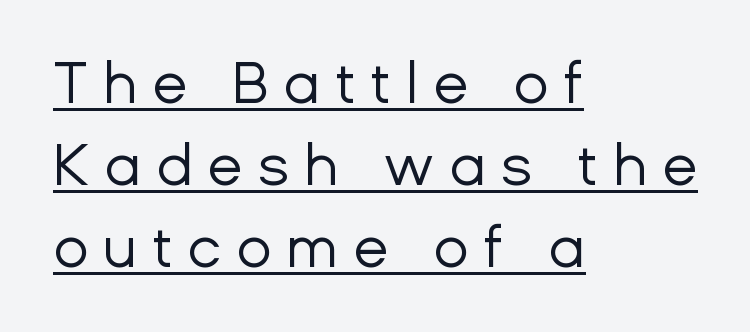
{"serif": "no", "italic": "no", "bold": "no", "weight": "regular", "width": "normal", "stroke_contrast": "low", "x_height": "medium", "monospaced": "no", "underline": "yes", "align": "left", "line_spacing": "normal", "line_spacing_ratio": 1.41, "letter_spacing": "wide", "letter_spacing_em": 0.25, "glyph_px": 58}
